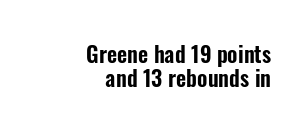
Q: Is the text italic (slanted)? A: No, it is upright.
Q: Is the text underlined? A: No.
Q: How is the paragraph aligned? A: Right-aligned.
Q: Is the spacing between letters normal or unusually wide? A: Normal.
Q: Is the spacing between lines tight, normal or loose? A: Tight.
